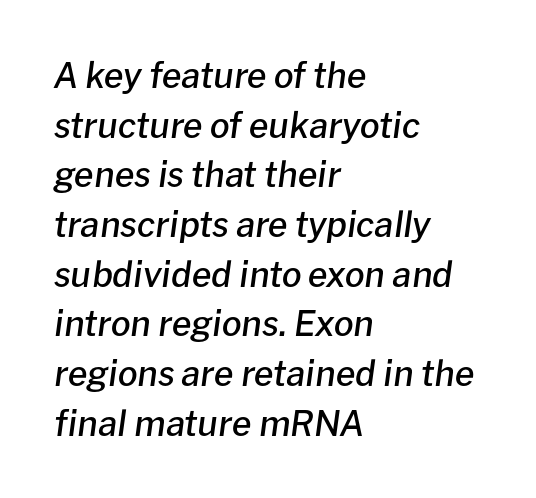
Q: Is the text bold? A: Semi-bold.
Q: Is the text italic (slanted)? A: Yes, it leans right by about 8 degrees.
Q: Is the text underlined? A: No.
Q: How is the paragraph aligned? A: Left-aligned.
Q: Is the spacing between letters normal or unusually wide? A: Normal.
Q: Is the spacing between lines tight, normal or loose? A: Normal.
Q: Width (condensed, normal, or wide)? A: Normal.
Q: Stroke contrast? A: Low.
Q: x-height? A: Medium.
Q: Monospaced? A: No.
